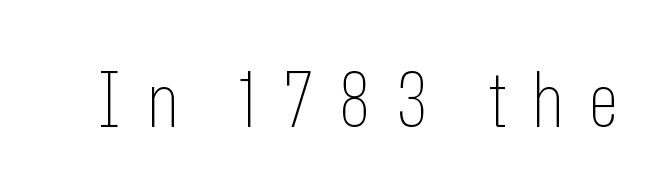
{"serif": "no", "italic": "no", "bold": "no", "weight": "thin", "width": "condensed", "stroke_contrast": "low", "x_height": "medium", "monospaced": "no", "underline": "no", "letter_spacing": "wide", "letter_spacing_em": 0.34, "glyph_px": 76}
